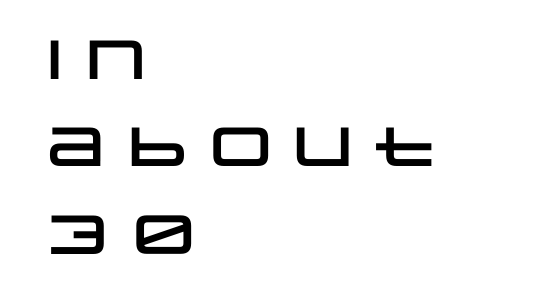
Q: Is the text italic (slanted)? A: No, it is upright.
Q: Is the typeface a serif or a sans-serif typeface? A: Sans-serif.
Q: Is the text underlined? A: No.
Q: How is the paragraph aligned? A: Left-aligned.
Q: Is the spacing between letters normal or unusually wide? A: Normal.
Q: Is the spacing between lines tight, normal or loose? A: Normal.
Q: Width (condensed, normal, or wide)? A: Wide.
Q: Stroke contrast? A: Low.
Q: x-height? A: Large.
Q: Monospaced? A: No.
